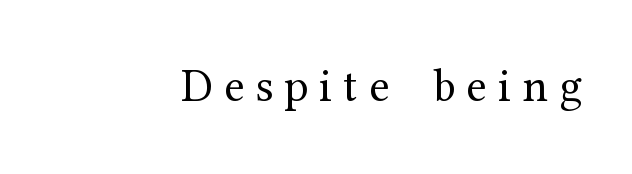
Note the varied advance widths — an 'i' is clearly narrower than an 'm'. The area under the type is left untouched. Check where the strokes stop: tiny serifs finish them off. The passage shown is not bold in any degree. This sample uses an upright cut, with every glyph sitting square on the baseline. Each word looks stretched out because of the extra space between its letters.
